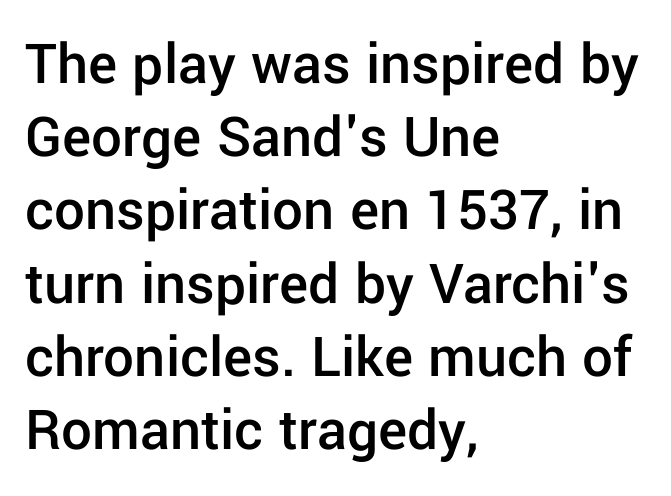
The image shows 61 px semibold sans-serif type, upright; set left-aligned, line spacing 1.2x, normal letter spacing, not underlined; low stroke contrast and a medium x-height.
